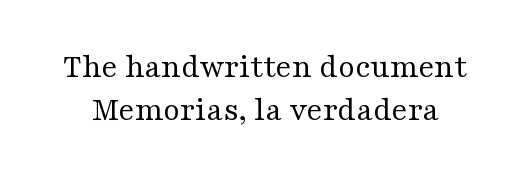
{"serif": "yes", "italic": "no", "bold": "no", "weight": "regular", "width": "wide", "stroke_contrast": "medium", "x_height": "medium", "monospaced": "no", "underline": "no", "line_spacing": "normal", "line_spacing_ratio": 1.27, "letter_spacing": "normal", "letter_spacing_em": 0.0, "glyph_px": 34}
